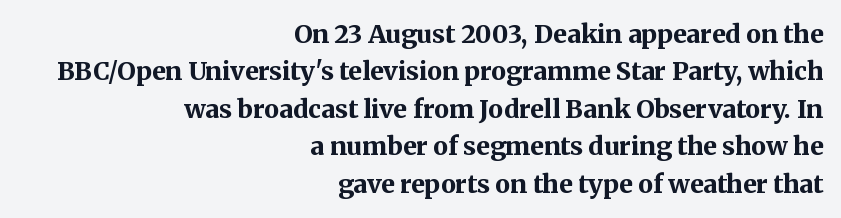
The image shows 25 px bold type, upright; set right-aligned, normal line spacing (1.5x), normal letter spacing, not underlined.
